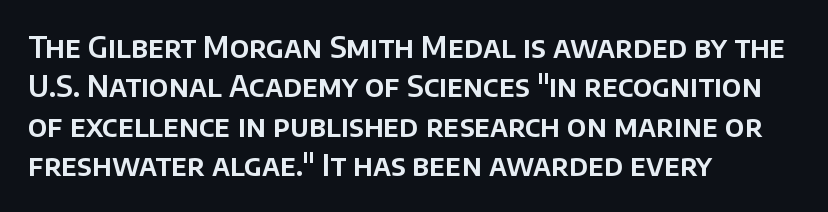
The image shows 29 px sans-serif type, upright; set left-aligned, normal line spacing (1.36x), normal letter spacing, not underlined; low stroke contrast and a large x-height.
